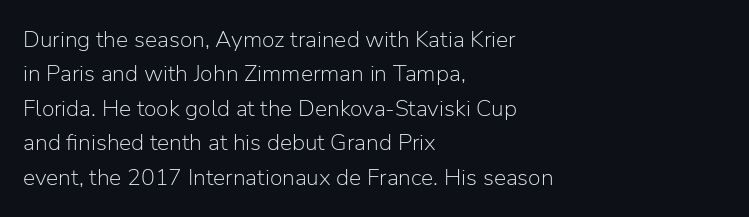
Q: Is the text bold? A: No.
Q: Is the text italic (slanted)? A: No, it is upright.
Q: Is the text underlined? A: No.
Q: How is the paragraph aligned? A: Left-aligned.
Q: Is the spacing between letters normal or unusually wide? A: Normal.
Q: Is the spacing between lines tight, normal or loose? A: Normal.
